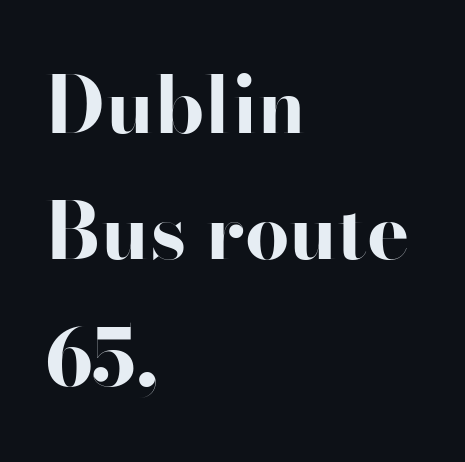
Q: Is the text bold? A: Yes.
Q: Is the text italic (slanted)? A: No, it is upright.
Q: Is the typeface a serif or a sans-serif typeface? A: Sans-serif.
Q: Is the text underlined? A: No.
Q: How is the paragraph aligned? A: Left-aligned.
Q: Is the spacing between letters normal or unusually wide? A: Normal.
Q: Is the spacing between lines tight, normal or loose? A: Normal.
Q: Width (condensed, normal, or wide)? A: Wide.
Q: Stroke contrast? A: High.
Q: x-height? A: Small.
Q: Monospaced? A: No.
